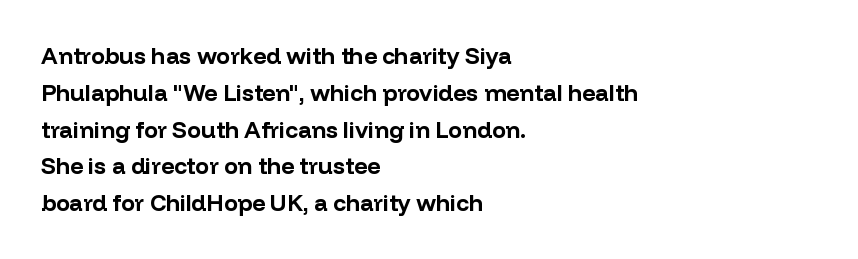
The passage shown stacks its lines at a standard gap. The rag falls on the right side of this text block. Nope, not italic — everything's standing straight. Rule under the text: the space is simply empty. The face used here is rendered with its standard letterfit.
